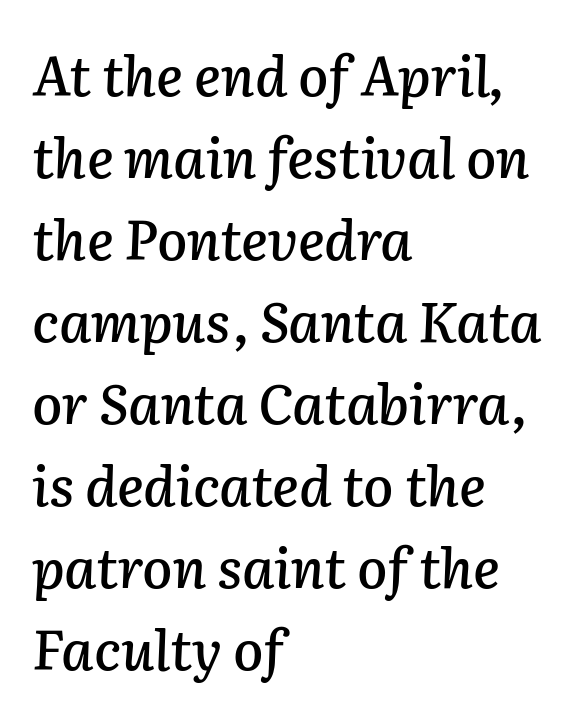
Q: Is the text italic (slanted)? A: Yes, it leans right by about 2 degrees.
Q: Is the text underlined? A: No.
Q: How is the paragraph aligned? A: Left-aligned.
Q: Is the spacing between letters normal or unusually wide? A: Normal.
Q: Is the spacing between lines tight, normal or loose? A: Normal.
Q: Width (condensed, normal, or wide)? A: Normal.
Q: Stroke contrast? A: Low.
Q: x-height? A: Medium.
Q: Monospaced? A: No.
